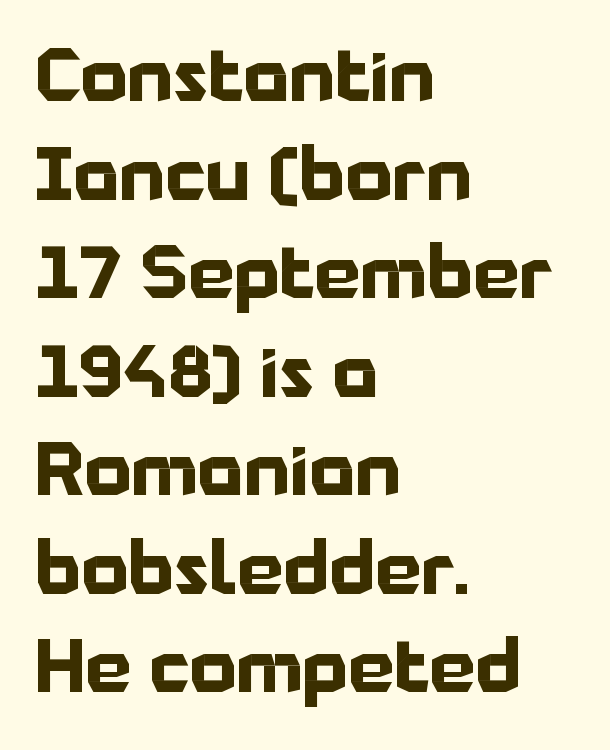
The image shows 73 px bold sans-serif type, upright; set left-aligned, normal line spacing (1.35x), normal letter spacing, not underlined; low stroke contrast and a medium x-height.
